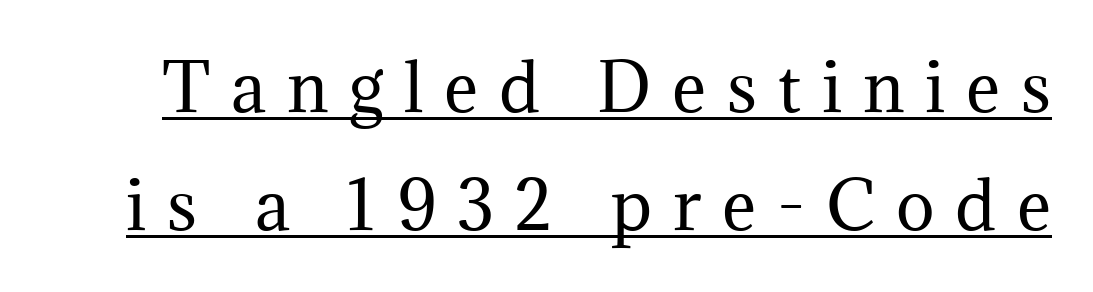
The image shows 65 px regular-weight serif type, upright; set line spacing 1.82x, unusually wide letter spacing (+0.32 em), underlined; medium stroke contrast and a medium x-height.
